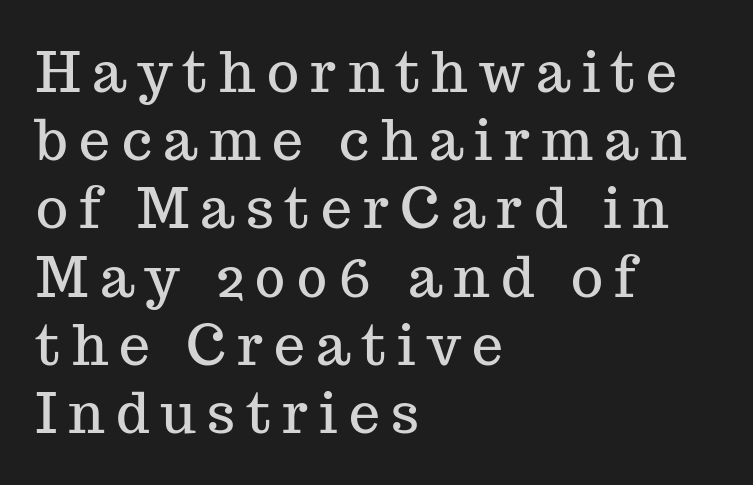
The glyphs in this specimen are seriffed. Character widths vary here, with narrow letters taking less room than wide ones. Letters rest on an invisible, unmarked baseline. These lines have a slow, spaced-out rhythm from letter to letter. Line starts are locked; line ends wander. The axis of the letterforms is exactly vertical.
